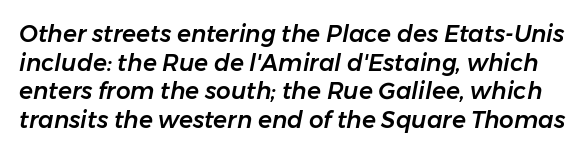
The image shows 23 px text type, italic (leaning right); set normal line spacing (1.25x), normal letter spacing, not underlined.
